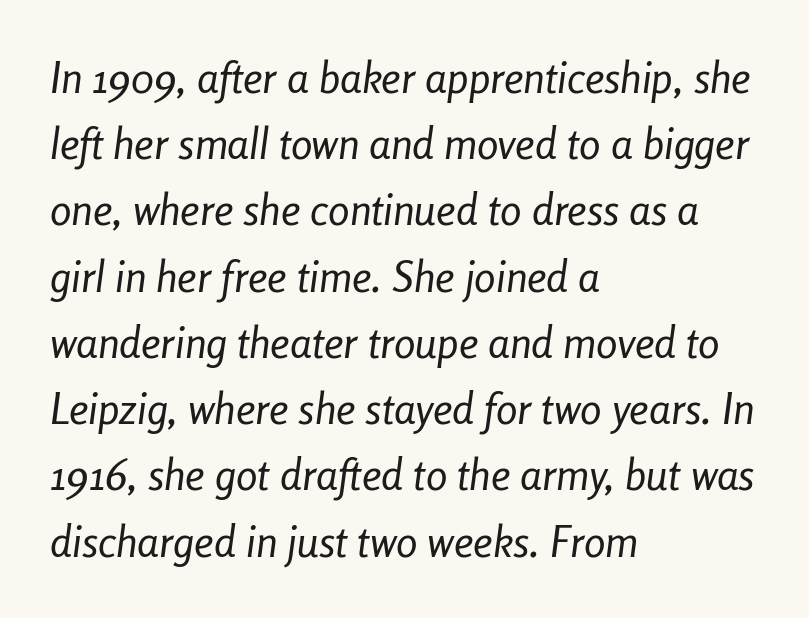
Q: Is the text bold? A: No.
Q: Is the text italic (slanted)? A: Yes, it leans right by about 8 degrees.
Q: Is the text underlined? A: No.
Q: How is the paragraph aligned? A: Left-aligned.
Q: Is the spacing between letters normal or unusually wide? A: Normal.
Q: Is the spacing between lines tight, normal or loose? A: Normal.
Q: Width (condensed, normal, or wide)? A: Condensed.
Q: Stroke contrast? A: Low.
Q: x-height? A: Medium.
Q: Monospaced? A: No.
